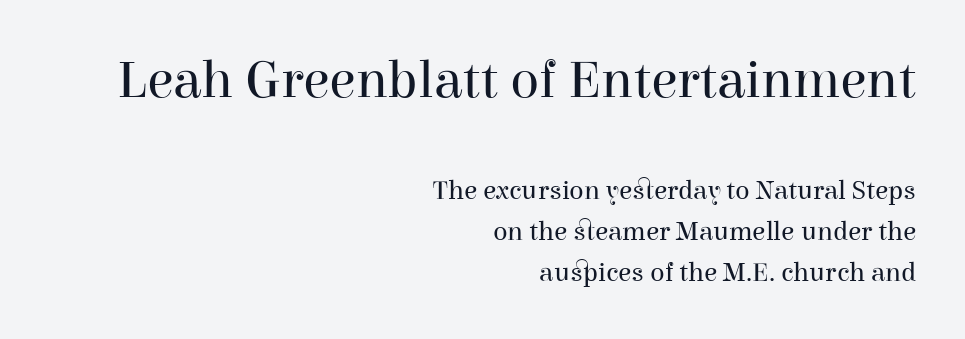
The image shows 54 px regular-weight serif type, upright; set right-aligned, normal line spacing (1.53x), normal letter spacing, not underlined; the first (top) block is 2.0x larger; high stroke contrast and a medium x-height.
